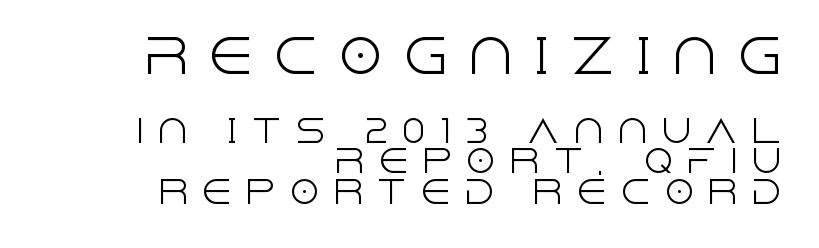
The image shows 46 px light sans-serif type, upright; set right-aligned, tight line spacing (0.97x), unusually wide letter spacing (+0.41 em), not underlined; the first (top) block is 1.48x larger; a large x-height.
